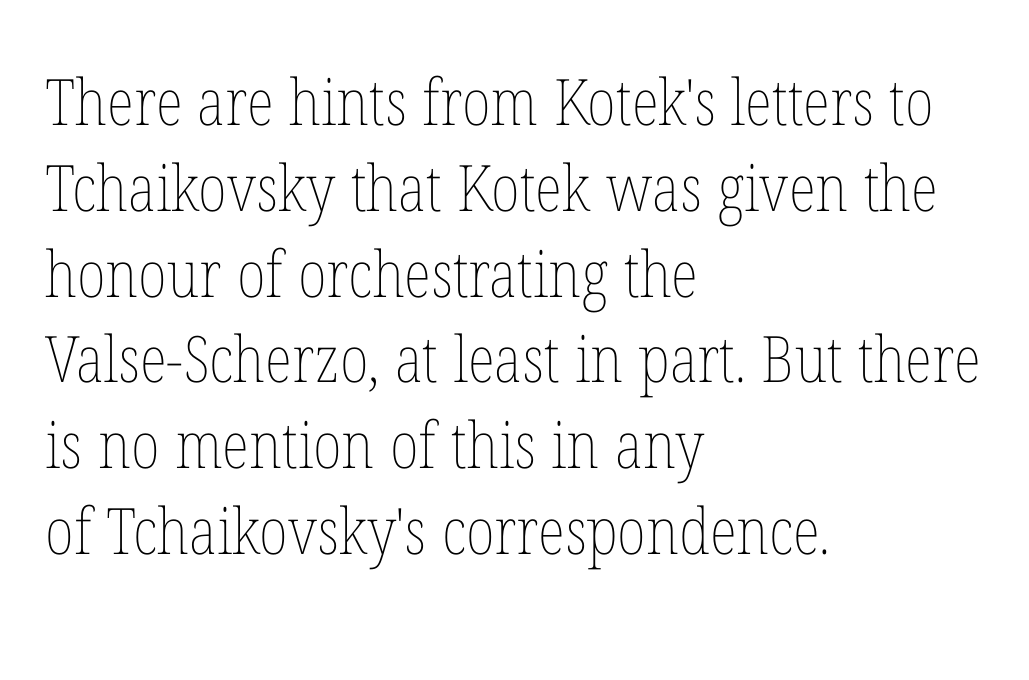
Q: Is the text bold? A: No.
Q: Is the text italic (slanted)? A: No, it is upright.
Q: Is the text underlined? A: No.
Q: How is the paragraph aligned? A: Left-aligned.
Q: Is the spacing between letters normal or unusually wide? A: Normal.
Q: Is the spacing between lines tight, normal or loose? A: Normal.
Q: Width (condensed, normal, or wide)? A: Condensed.
Q: Stroke contrast? A: Low.
Q: x-height? A: Medium.
Q: Monospaced? A: No.
